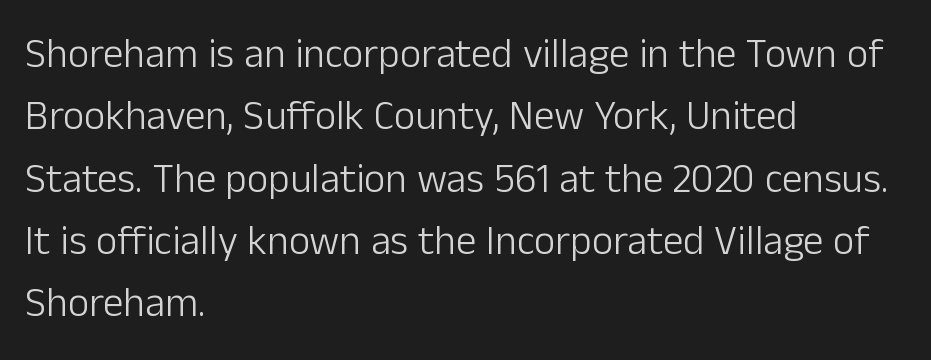
Q: Is the text bold? A: No.
Q: Is the text italic (slanted)? A: No, it is upright.
Q: Is the typeface a serif or a sans-serif typeface? A: Sans-serif.
Q: Is the text underlined? A: No.
Q: How is the paragraph aligned? A: Left-aligned.
Q: Is the spacing between letters normal or unusually wide? A: Normal.
Q: Is the spacing between lines tight, normal or loose? A: Normal.
Q: Width (condensed, normal, or wide)? A: Normal.
Q: Stroke contrast? A: Low.
Q: x-height? A: Medium.
Q: Monospaced? A: No.
